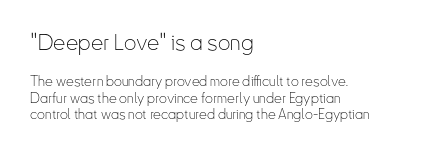
The axis of the letterforms is exactly vertical. Bigger letters appear in the top chunk; the bottom chunk is reduced. Characters follow at the spacing the type designer built in. All the whitespace from short lines collects on the right. Underline: absent.
